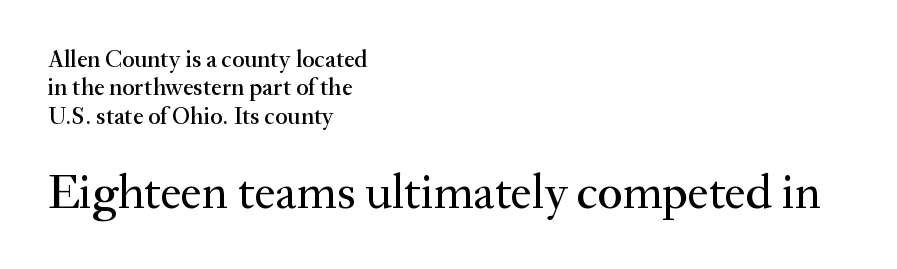
Q: Is the text italic (slanted)? A: No, it is upright.
Q: Is the typeface a serif or a sans-serif typeface? A: Serif.
Q: Is the text underlined? A: No.
Q: How is the paragraph aligned? A: Left-aligned.
Q: Is the spacing between letters normal or unusually wide? A: Normal.
Q: Which block of text is set in a larger size, the first (top) or the second (bottom)? A: The second (bottom) one.
Q: Width (condensed, normal, or wide)? A: Normal.
Q: Stroke contrast? A: Medium.
Q: x-height? A: Small.
Q: Monospaced? A: No.
